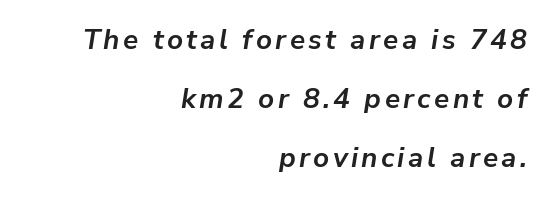
Q: Is the text bold? A: Yes.
Q: Is the text italic (slanted)? A: Yes, it leans right by about 9 degrees.
Q: Is the text underlined? A: No.
Q: How is the paragraph aligned? A: Right-aligned.
Q: Is the spacing between lines tight, normal or loose? A: Loose.
Q: Width (condensed, normal, or wide)? A: Normal.
Q: Stroke contrast? A: Low.
Q: x-height? A: Medium.
Q: Monospaced? A: No.
